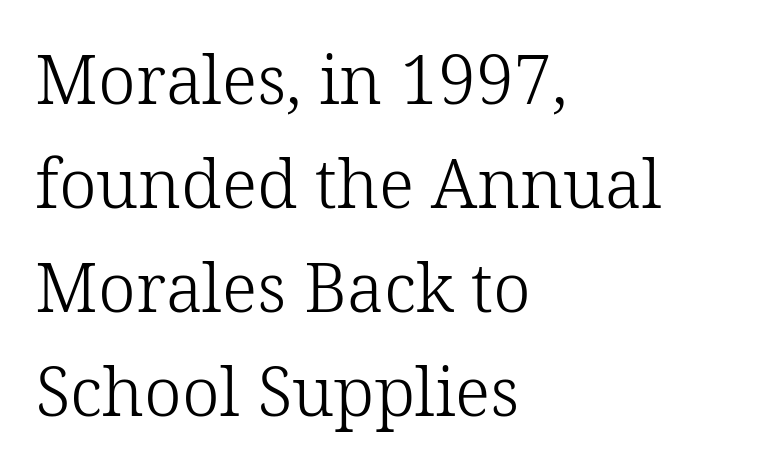
The image shows 68 px light serif type, upright; set left-aligned, normal line spacing (1.53x), normal letter spacing, not underlined; low stroke contrast and a medium x-height.
